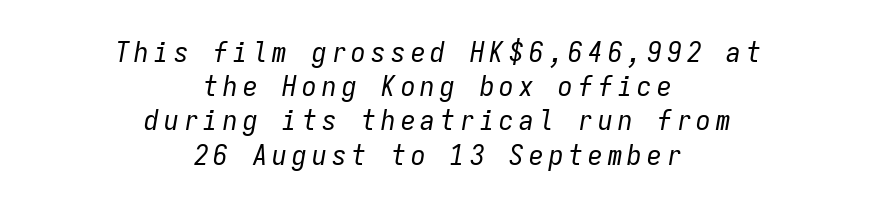
Q: Is the text bold? A: No.
Q: Is the text italic (slanted)? A: Yes, it leans right by about 9 degrees.
Q: Is the text underlined? A: No.
Q: How is the paragraph aligned? A: Centered.
Q: Width (condensed, normal, or wide)? A: Condensed.
Q: Stroke contrast? A: Low.
Q: x-height? A: Medium.
Q: Monospaced? A: Yes.
